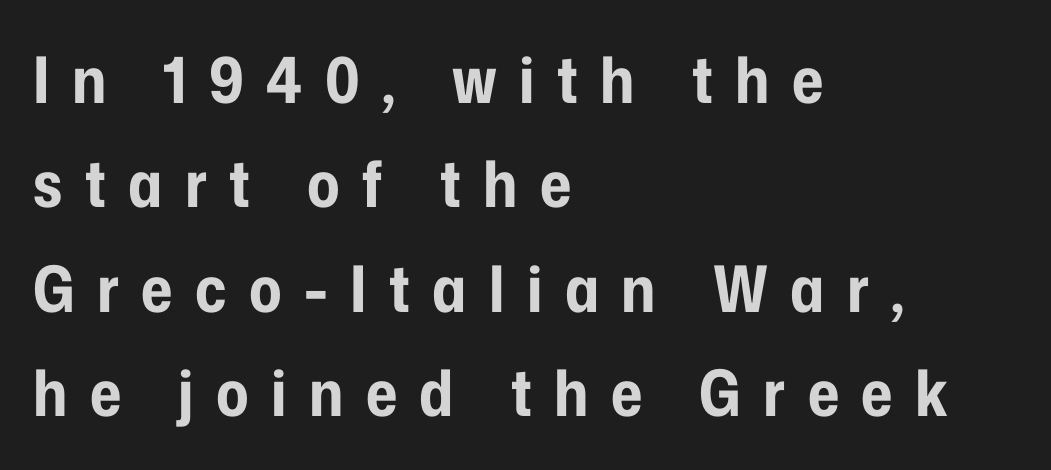
Q: Is the text bold? A: Yes.
Q: Is the text italic (slanted)? A: No, it is upright.
Q: Is the typeface a serif or a sans-serif typeface? A: Sans-serif.
Q: Is the text underlined? A: No.
Q: How is the paragraph aligned? A: Left-aligned.
Q: Is the spacing between letters normal or unusually wide? A: Unusually wide.
Q: Is the spacing between lines tight, normal or loose? A: Normal.
Q: Width (condensed, normal, or wide)? A: Condensed.
Q: Stroke contrast? A: Low.
Q: x-height? A: Medium.
Q: Monospaced? A: No.
